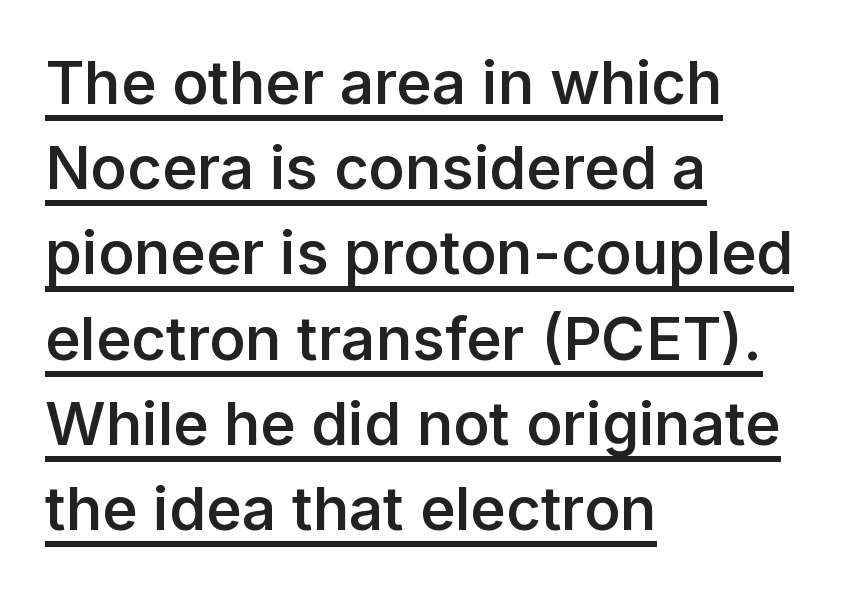
{"serif": "no", "italic": "no", "bold": "semi", "weight": "semibold", "width": "normal", "stroke_contrast": "low", "x_height": "medium", "monospaced": "no", "underline": "yes", "align": "left", "line_spacing": "normal", "line_spacing_ratio": 1.42, "letter_spacing": "normal", "letter_spacing_em": 0.0, "glyph_px": 60}
